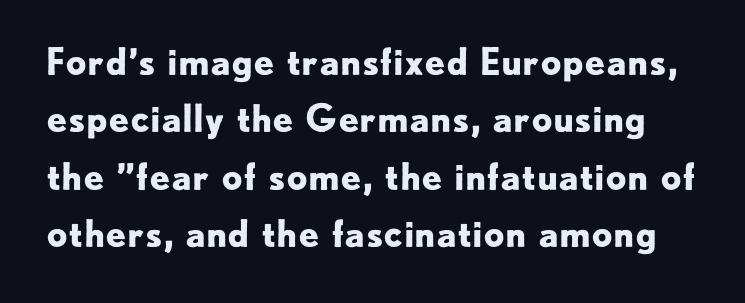
Q: Is the text bold? A: Yes.
Q: Is the text italic (slanted)? A: No, it is upright.
Q: Is the typeface a serif or a sans-serif typeface? A: Sans-serif.
Q: Is the text underlined? A: No.
Q: Is the spacing between letters normal or unusually wide? A: Normal.
Q: Is the spacing between lines tight, normal or loose? A: Normal.
Q: Width (condensed, normal, or wide)? A: Normal.
Q: Stroke contrast? A: Low.
Q: x-height? A: Small.
Q: Monospaced? A: No.
